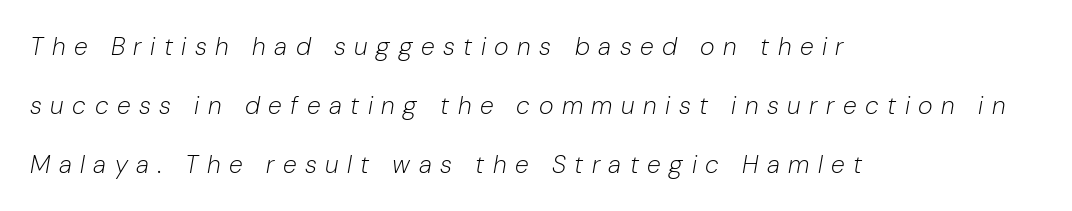
{"italic": "yes", "lean": "right", "slant_degrees": 10, "bold": "no", "underline": "no", "align": "left", "line_spacing": "loose", "line_spacing_ratio": 2.36, "letter_spacing": "wide", "letter_spacing_em": 0.34, "glyph_px": 25}
